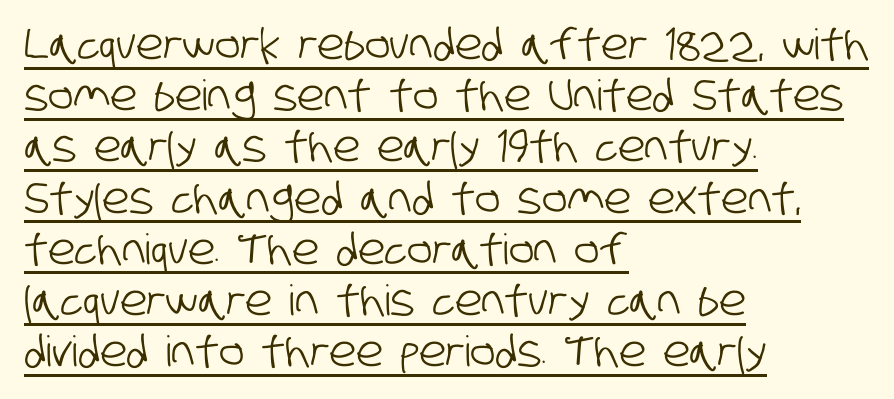
Reading down the block, your eye returns to a fixed left position each line. Characters follow at the spacing the type designer built in. Proportional: the letters do not fall into vertical columns. Somebody hit Ctrl+U on this one — the words are underlined.
